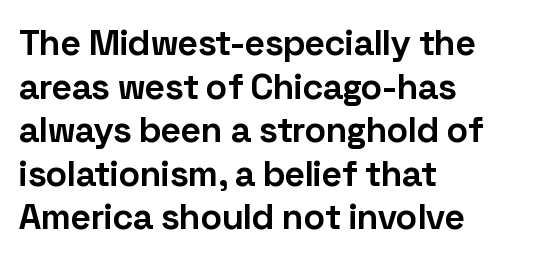
The image shows 36 px bold sans-serif type, upright; set left-aligned, line spacing 1.21x, normal letter spacing, not underlined; low stroke contrast and a medium x-height.
